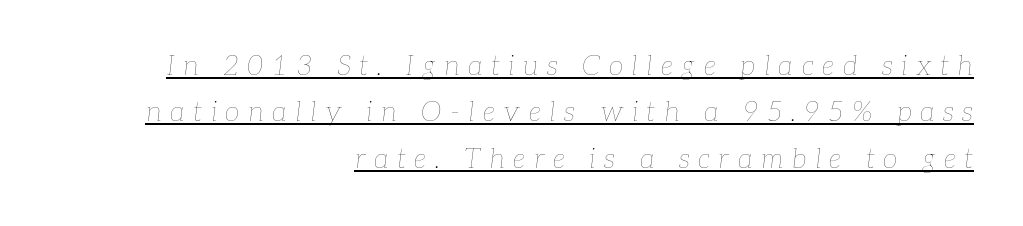
{"italic": "yes", "lean": "right", "slant_degrees": 7, "bold": "no", "underline": "yes", "align": "right", "line_spacing_ratio": 1.72, "letter_spacing": "wide", "letter_spacing_em": 0.32, "glyph_px": 27}
